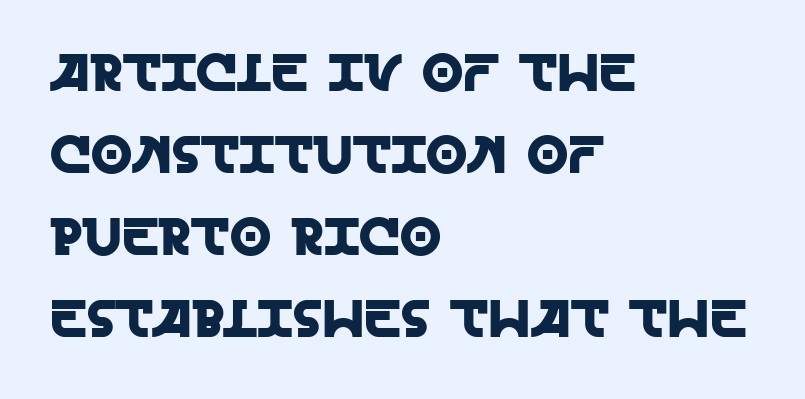
{"serif": "no", "italic": "no", "width": "normal", "x_height": "large", "monospaced": "no", "underline": "no", "align": "left", "line_spacing": "normal", "line_spacing_ratio": 1.55, "letter_spacing": "normal", "letter_spacing_em": 0.0, "glyph_px": 53}
